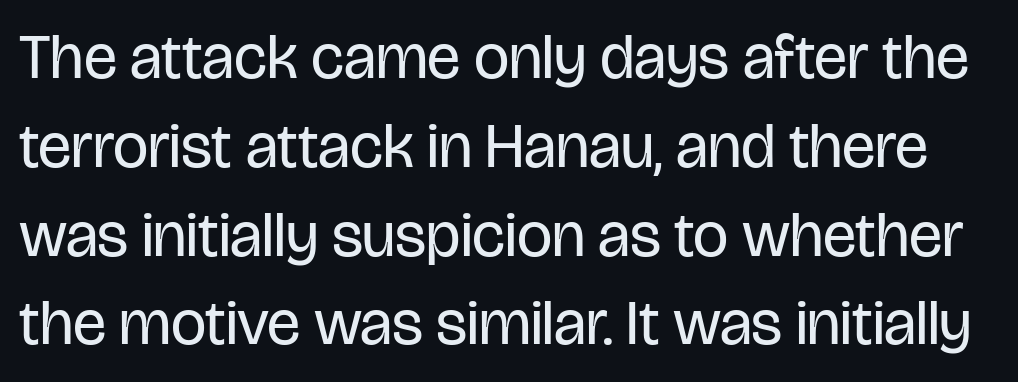
The image shows 63 px regular-weight, condensed sans-serif type, upright; set normal line spacing (1.41x), normal letter spacing, not underlined; low stroke contrast and a large x-height.
